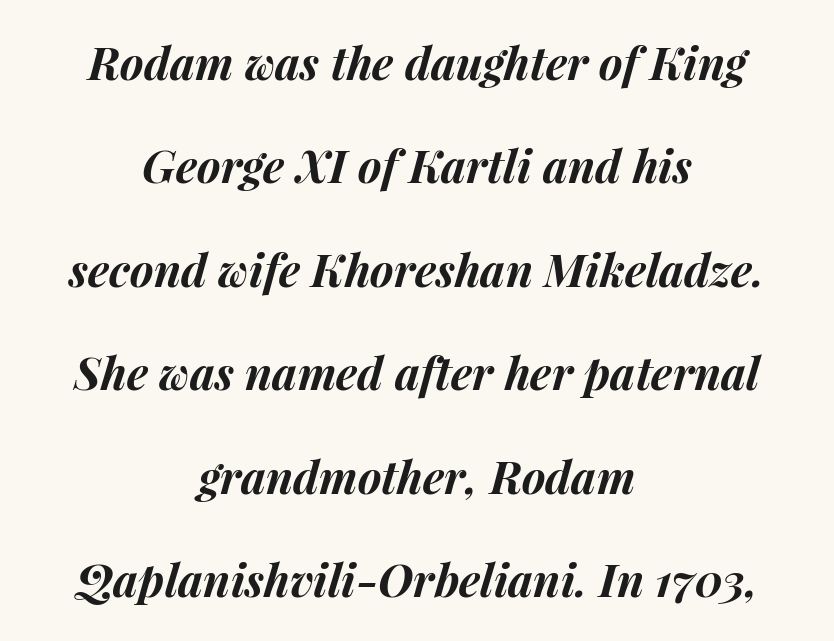
{"italic": "yes", "lean": "right", "slant_degrees": 15, "bold": "yes", "weight": "bold", "width": "normal", "stroke_contrast": "medium", "x_height": "medium", "monospaced": "no", "underline": "no", "align": "center", "line_spacing": "loose", "line_spacing_ratio": 2.3, "letter_spacing": "normal", "letter_spacing_em": 0.0, "glyph_px": 45}
